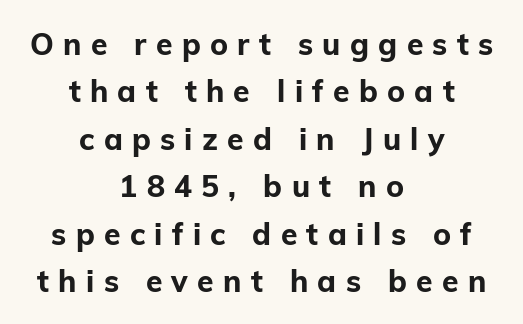
The image shows 30 px bold sans-serif type, upright; set centered, normal line spacing (1.58x), unusually wide letter spacing (+0.31 em), not underlined; low stroke contrast and a medium x-height.
